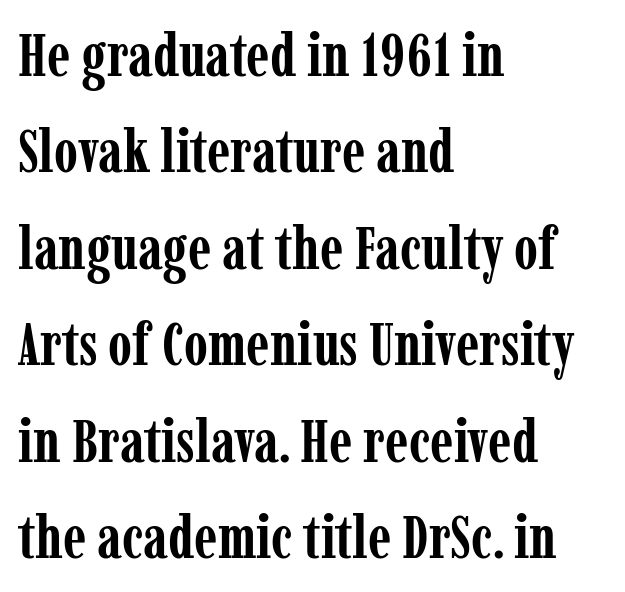
Posture: upright roman. The gaps between neighbouring characters are ordinary and unremarkable. These lines are composed in type with serifs. Look at the stroke-to-counter ratio: heavy, a bold. Check the space under the baseline: it is left empty.
